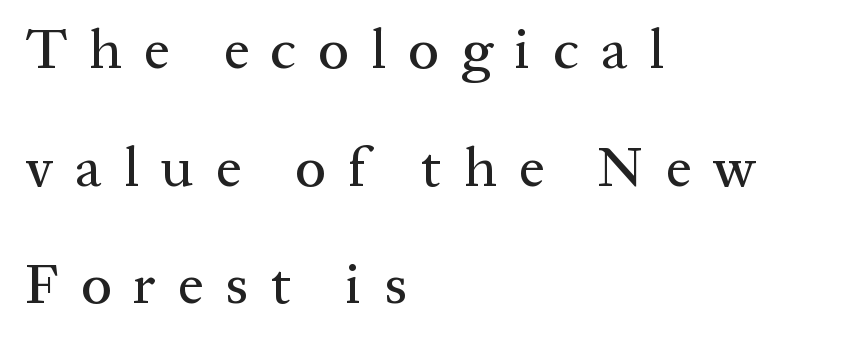
Is this a fixed-width face? No — the glyphs have proportional, varying widths. Note: serifs present on the glyphs. Left-aligned paragraph, ragged on the right. Style check: upright. This rendering features lettering with no underline. Vertical spacing — loose.
